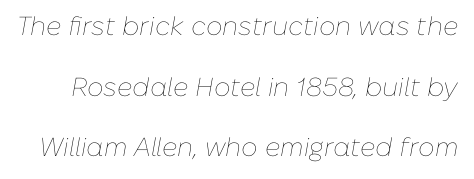
Looking at the ascenders, they clearly lean. This rendering leaves character spacing at its baseline value. Quick note: interline space is abundant. Quick note: underline off. The face looks like a standard text weight, possibly lighter.
